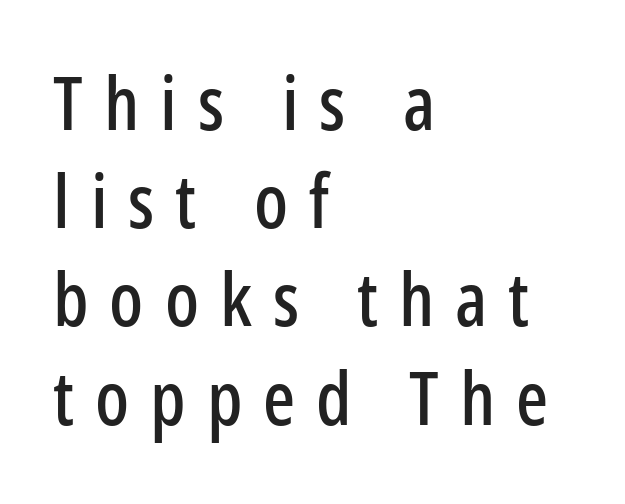
The image shows 75 px condensed sans-serif type, upright; set left-aligned, normal line spacing (1.31x), unusually wide letter spacing (+0.28 em), not underlined; low stroke contrast and a medium x-height.
